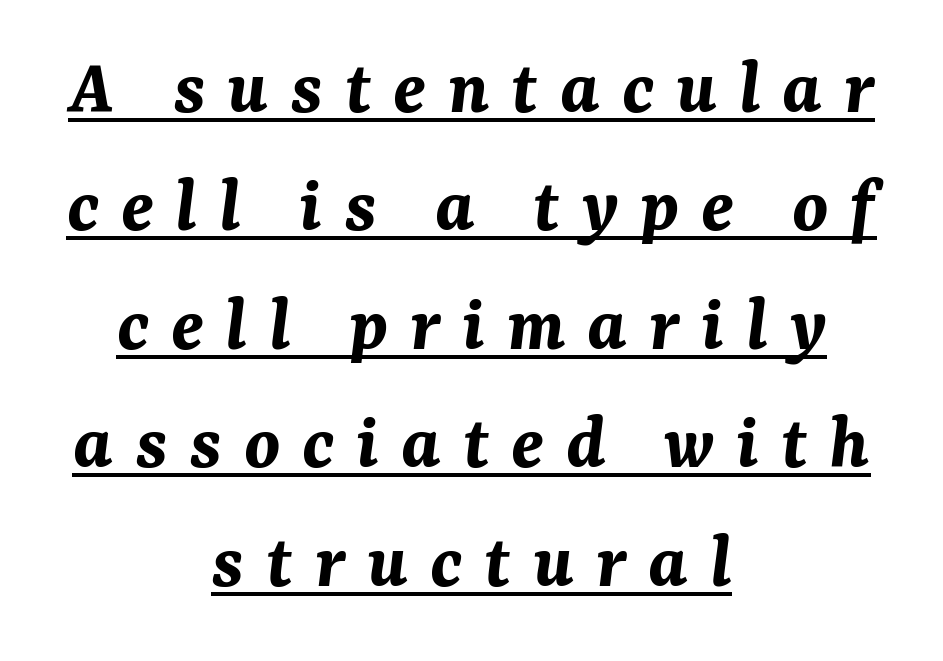
The image shows 80 px bold type, italic (leaning right); set centered, normal line spacing (1.48x), unusually wide letter spacing (+0.27 em), underlined; medium stroke contrast and a medium x-height.
